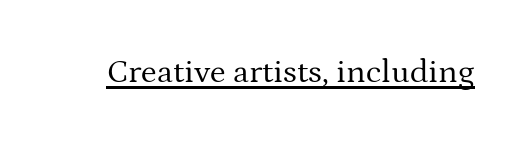
Q: Is the text bold? A: No.
Q: Is the text italic (slanted)? A: No, it is upright.
Q: Is the typeface a serif or a sans-serif typeface? A: Serif.
Q: Is the text underlined? A: Yes.
Q: Is the spacing between letters normal or unusually wide? A: Normal.
Q: Width (condensed, normal, or wide)? A: Normal.
Q: Stroke contrast? A: Medium.
Q: x-height? A: Medium.
Q: Monospaced? A: No.
